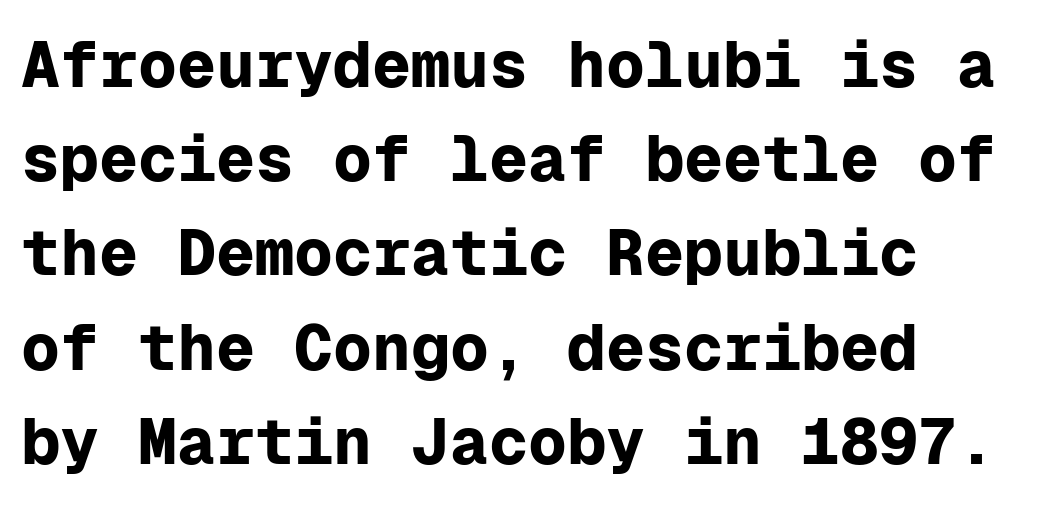
{"serif": "no", "italic": "no", "bold": "yes", "weight": "bold", "width": "normal", "stroke_contrast": "low", "x_height": "medium", "monospaced": "yes", "underline": "no", "align": "left", "line_spacing": "normal", "line_spacing_ratio": 1.45, "letter_spacing": "normal", "letter_spacing_em": 0.0, "glyph_px": 65}
